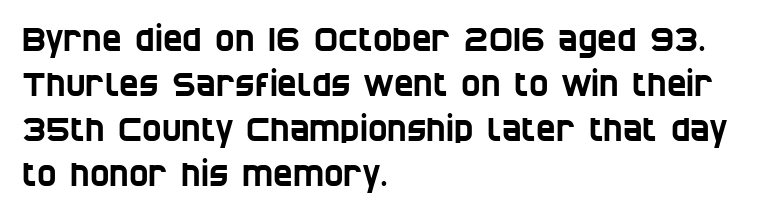
Compared with a centered layout, this one pins lines to the left instead. Successive baselines arrive at the customary interval. Spacing between characters is what you'd get straight out of the box. The letters advance in unequal steps, a hallmark of proportional type. Each letter's strokes conclude bluntly, with no projecting serifs. Plain, unruled lines of type.
